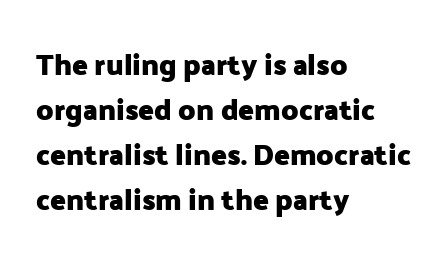
Q: Is the text bold? A: Yes.
Q: Is the text italic (slanted)? A: No, it is upright.
Q: Is the typeface a serif or a sans-serif typeface? A: Sans-serif.
Q: Is the text underlined? A: No.
Q: How is the paragraph aligned? A: Left-aligned.
Q: Is the spacing between letters normal or unusually wide? A: Normal.
Q: Is the spacing between lines tight, normal or loose? A: Normal.
Q: Width (condensed, normal, or wide)? A: Normal.
Q: Stroke contrast? A: Low.
Q: x-height? A: Medium.
Q: Monospaced? A: No.
